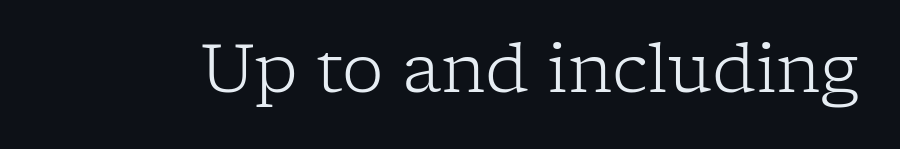
The image shows 66 px light serif type, upright; set normal letter spacing, not underlined; low stroke contrast and a medium x-height.
